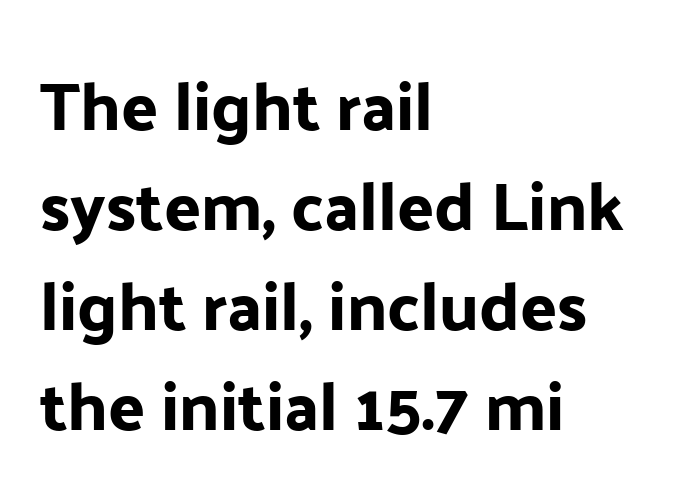
The area under the type is left untouched. Students, observe: this is what conventionally led text looks like. The passage is arranged the way most books set body copy — flush left. Default kerning and tracking; the words read as compact shapes. The passage shown is typed in a proportional face where columns would drift. This rendering employs a face without finishing strokes, i.e., a sans-serif.
